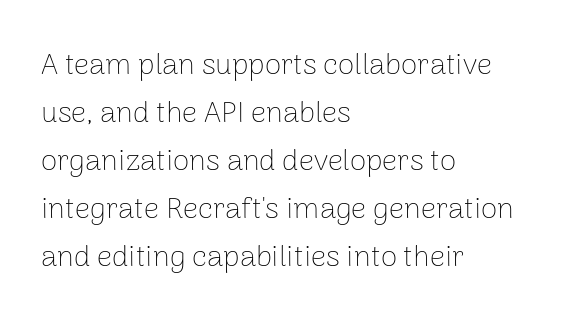
Q: Is the text bold? A: No.
Q: Is the text italic (slanted)? A: No, it is upright.
Q: Is the typeface a serif or a sans-serif typeface? A: Sans-serif.
Q: Is the text underlined? A: No.
Q: How is the paragraph aligned? A: Left-aligned.
Q: Is the spacing between letters normal or unusually wide? A: Normal.
Q: Is the spacing between lines tight, normal or loose? A: Normal.
Q: Width (condensed, normal, or wide)? A: Normal.
Q: Stroke contrast? A: Low.
Q: x-height? A: Medium.
Q: Monospaced? A: No.
